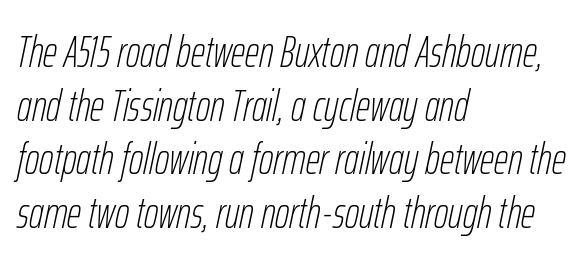
In CSS terms this would be text-align: left. The horizontal fit of the characters is conventional and even. Each stroke keeps to a modest, everyday thickness or less. Posture: slanted. Character widths vary here, with narrow letters taking less room than wide ones. Words float on clear page, feet unadorned.
